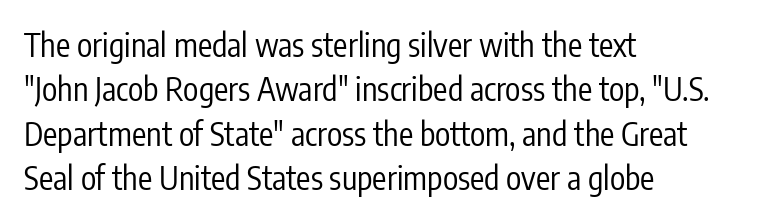
The image shows 32 px regular-weight, condensed sans-serif type, upright; set left-aligned, normal line spacing (1.39x), normal letter spacing, not underlined; low stroke contrast and a medium x-height.
